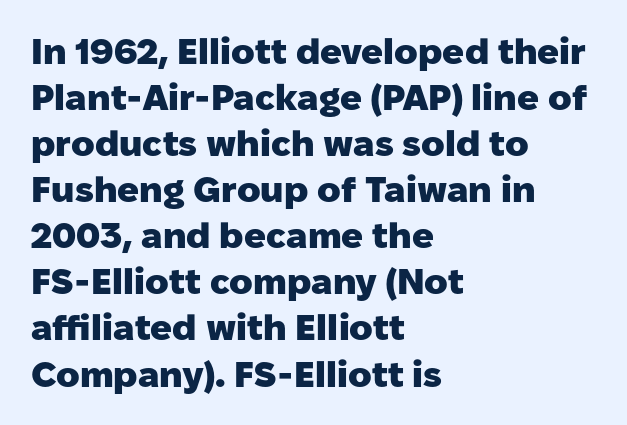
The image shows 36 px heavy sans-serif type, upright; set left-aligned, normal line spacing (1.28x), normal letter spacing, not underlined; low stroke contrast and a medium x-height.
